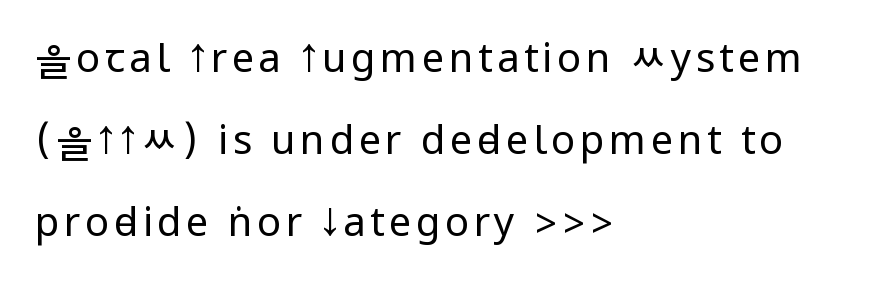
Q: Is the text bold? A: No.
Q: Is the text italic (slanted)? A: No, it is upright.
Q: Is the typeface a serif or a sans-serif typeface? A: Sans-serif.
Q: Is the text underlined? A: No.
Q: How is the paragraph aligned? A: Left-aligned.
Q: Is the spacing between lines tight, normal or loose? A: Loose.
Q: Width (condensed, normal, or wide)? A: Condensed.
Q: Stroke contrast? A: Low.
